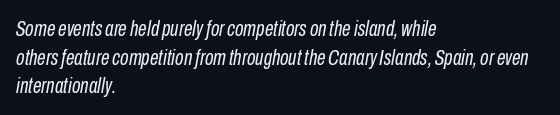
{"italic": "yes", "lean": "right", "slant_degrees": 10, "bold": "no", "underline": "no", "align": "left", "line_spacing": "normal", "line_spacing_ratio": 1.3, "letter_spacing": "normal", "letter_spacing_em": 0.0, "glyph_px": 22}
